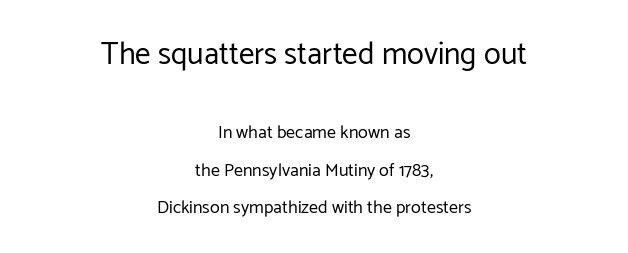
The image shows 31 px regular-weight sans-serif type, upright; set centered, loose line spacing (2.08x), normal letter spacing, not underlined; the first (top) block is 1.72x larger; low stroke contrast and a medium x-height.
